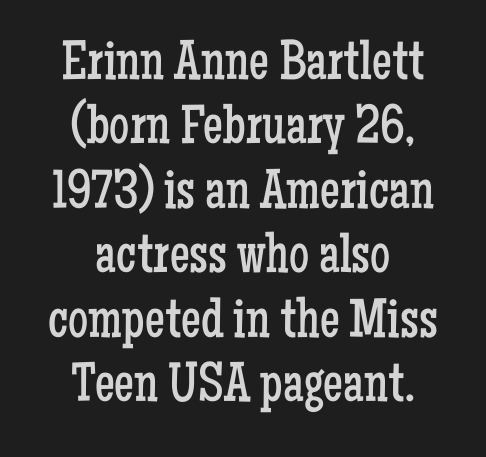
Teacher's note: observe the equal gaps on both sides — that is centered alignment. Type without underlining. Posture: upright roman. The designer went with a serif here, giving each stem small feet. This block would grow much taller if given ordinary leading; it's compressed now.
